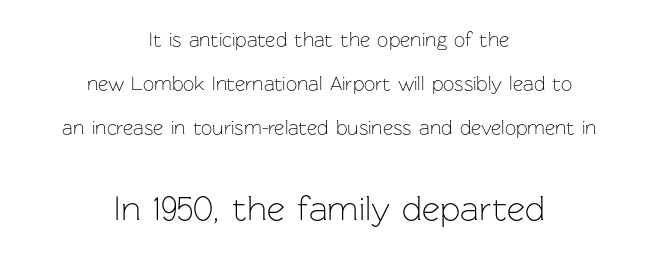
The rag falls on both sides of this text block equally. The rendering uses natural spacing where letterforms have individual widths. Observe the absence of serifs on each vertical stroke in this sample. One glance says open: line gaps are wider than usual.
